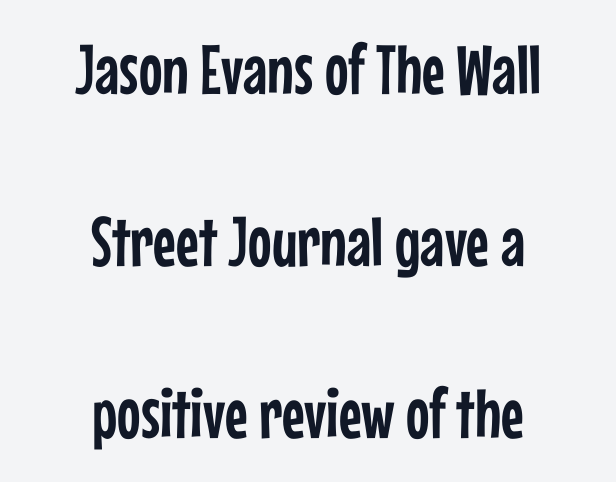
Q: Is the text italic (slanted)? A: No, it is upright.
Q: Is the typeface a serif or a sans-serif typeface? A: Sans-serif.
Q: Is the text underlined? A: No.
Q: How is the paragraph aligned? A: Centered.
Q: Is the spacing between letters normal or unusually wide? A: Normal.
Q: Is the spacing between lines tight, normal or loose? A: Loose.
Q: Width (condensed, normal, or wide)? A: Condensed.
Q: Stroke contrast? A: Low.
Q: x-height? A: Medium.
Q: Monospaced? A: No.
